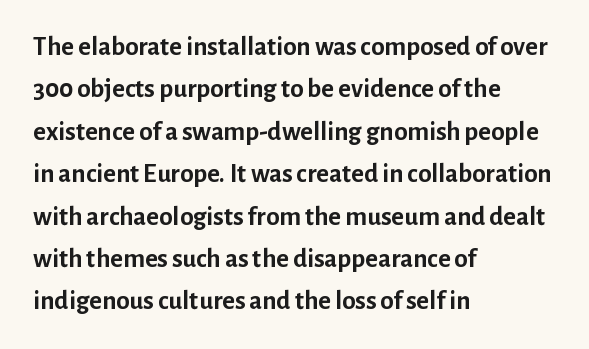
The axis of the letterforms is exactly vertical. The passage is arranged the way most books set body copy — flush left. Beneath every word, the page is bare. Summary of weight: heavy, a full bold. In terms of leading, this rendering sits right in the middle.
